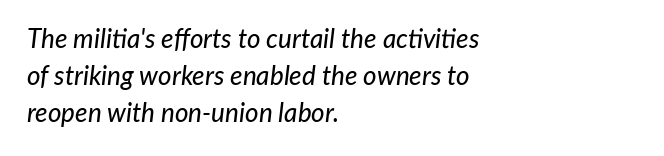
{"italic": "yes", "lean": "right", "slant_degrees": 7, "underline": "no", "align": "left", "line_spacing": "normal", "line_spacing_ratio": 1.43, "letter_spacing": "normal", "letter_spacing_em": 0.0, "glyph_px": 26}
